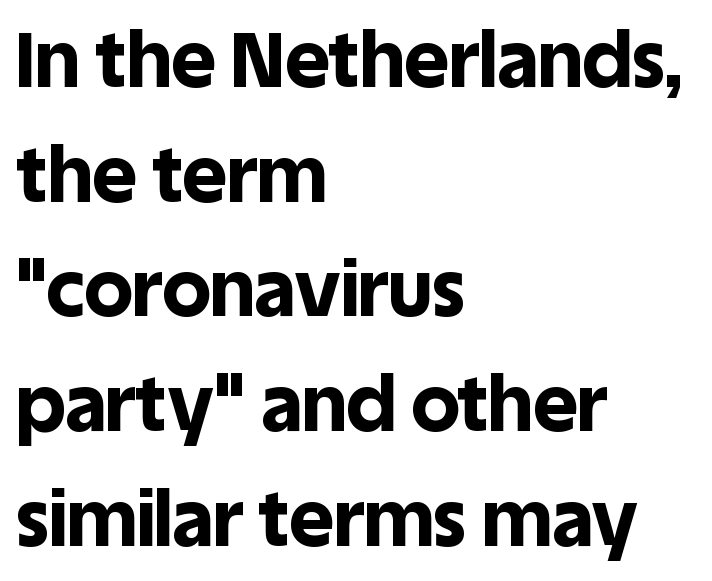
The image shows 77 px bold sans-serif type, upright; set left-aligned, normal line spacing (1.49x), normal letter spacing, not underlined; a large x-height.
